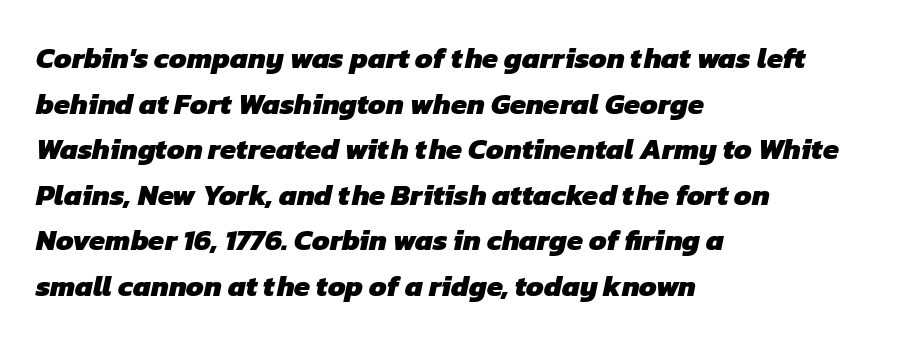
{"serif": "no", "bold": "yes", "weight": "heavy", "width": "normal", "stroke_contrast": "low", "x_height": "medium", "monospaced": "no", "underline": "no", "align": "left", "line_spacing": "normal", "line_spacing_ratio": 1.57, "letter_spacing": "normal", "letter_spacing_em": 0.0, "glyph_px": 29}
